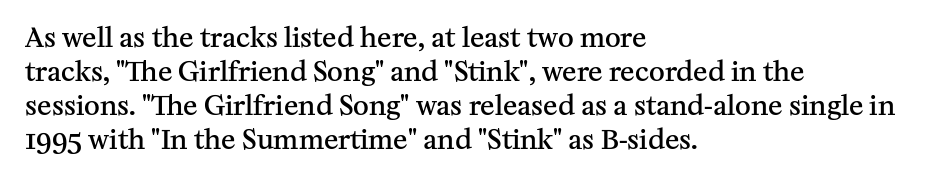
The image shows 27 px text type, upright; set left-aligned, normal line spacing (1.26x), normal letter spacing, not underlined.
